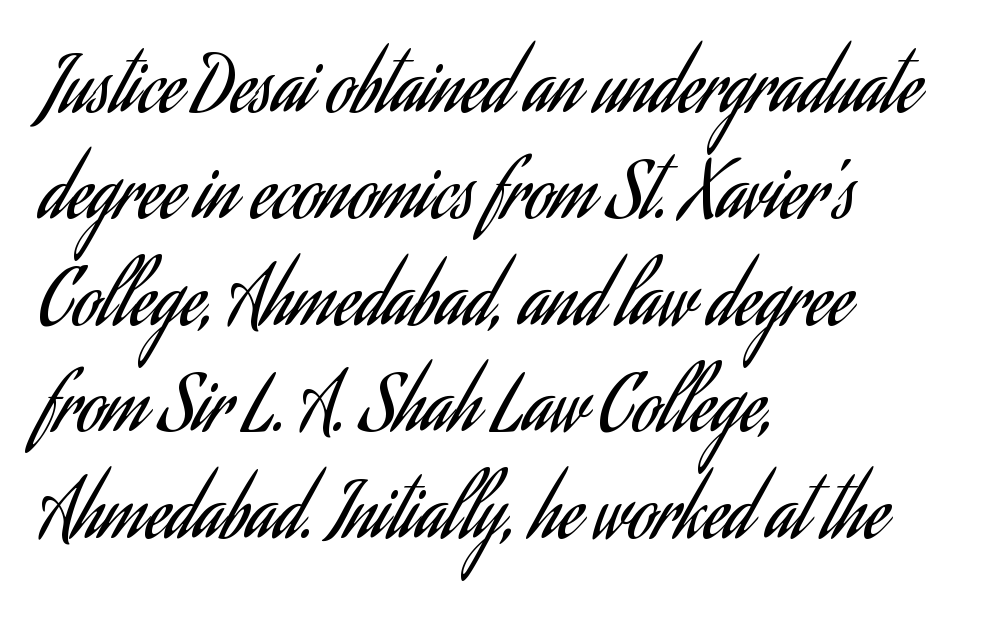
{"serif": "no", "bold": "no", "weight": "regular", "width": "condensed", "stroke_contrast": "low", "x_height": "small", "monospaced": "no", "underline": "no", "align": "left", "line_spacing": "normal", "line_spacing_ratio": 1.42, "letter_spacing": "normal", "letter_spacing_em": 0.0, "glyph_px": 75}
